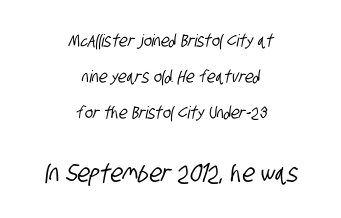
{"underline": "no", "align": "center", "line_spacing": "loose", "line_spacing_ratio": 2.13, "letter_spacing": "normal", "letter_spacing_em": 0.0, "larger_block": "second", "size_ratio": 1.47, "glyph_px": 25}
